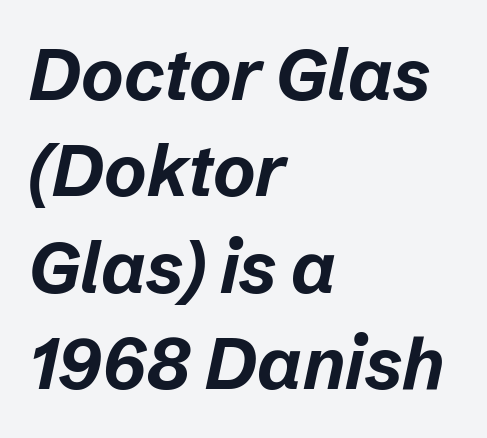
Caption: multi-line text, flush left, ragged right. The typesetting leans heavy: a genuine bold. These lines were composed using italics. Note the varied advance widths — an 'i' is clearly narrower than an 'm'. Spacing between characters is what you'd get straight out of the box. Rule under the text: the space is simply empty.
